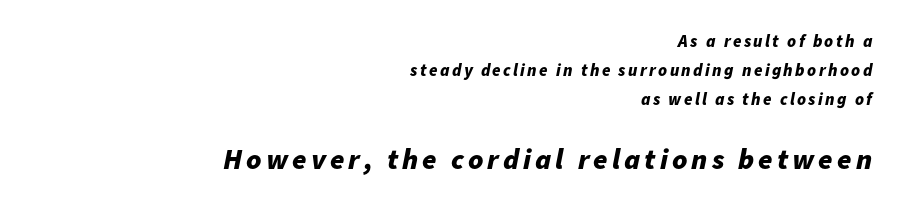
The image shows 29 px bold type, italic (leaning right); set right-aligned, line spacing 1.71x, not underlined; the second (bottom) block is 1.71x larger; low stroke contrast and a medium x-height.
